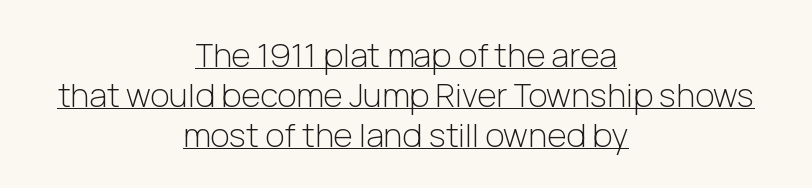
Q: Is the text bold? A: No.
Q: Is the text italic (slanted)? A: No, it is upright.
Q: Is the typeface a serif or a sans-serif typeface? A: Sans-serif.
Q: Is the text underlined? A: Yes.
Q: How is the paragraph aligned? A: Centered.
Q: Is the spacing between letters normal or unusually wide? A: Normal.
Q: Width (condensed, normal, or wide)? A: Normal.
Q: Stroke contrast? A: Low.
Q: x-height? A: Medium.
Q: Monospaced? A: No.
